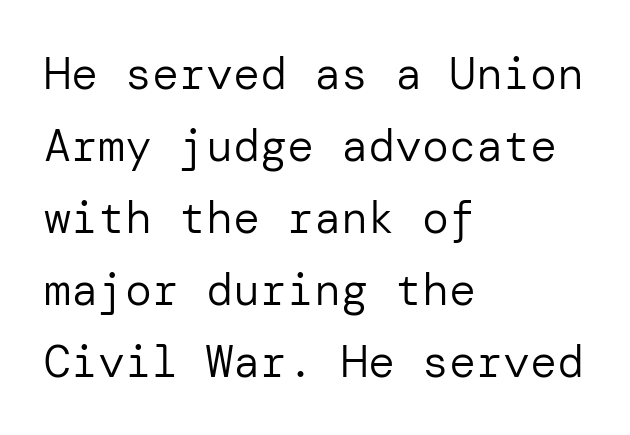
Does extra space separate the letters? No, they use regular spacing. The passage shown is not underscored anywhere. Reading down the column, the eye jumps a familiar distance to each next line. The font sits on the lighter half of the weight spectrum, regular included.
